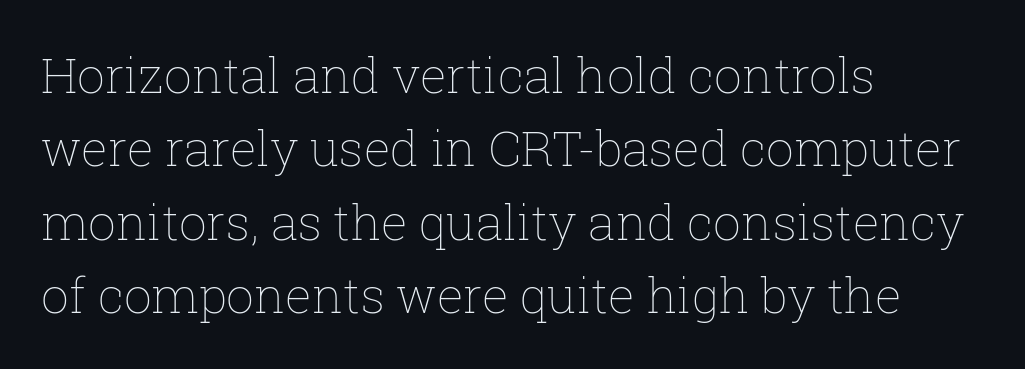
The line texture is even and compact thanks to regular tracking. Letters have the restrained weight of plain body copy at most. A student would call this left alignment; a typographer would say flush left, rag right. These lines are rendered in a variable-pitch font. A bare baseline throughout the passage.
